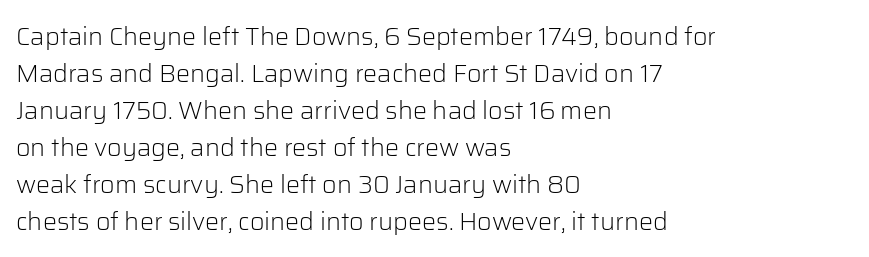
A typesetter would call this leading conventional body-copy spacing. Descender tails drop into unmarked territory. Visually the block forms a straight wall on the left and a jagged coastline on the right. Do the letters lean? They stand straight.
